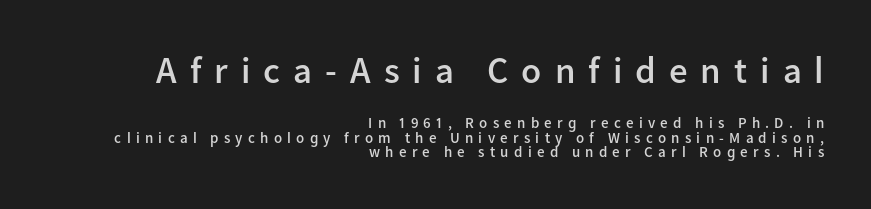
{"serif": "no", "italic": "no", "bold": "semi", "weight": "semibold", "width": "normal", "stroke_contrast": "low", "x_height": "medium", "monospaced": "no", "underline": "no", "align": "right", "line_spacing": "tight", "line_spacing_ratio": 0.98, "letter_spacing": "wide", "letter_spacing_em": 0.35, "larger_block": "first", "size_ratio": 2.47, "glyph_px": 37}
